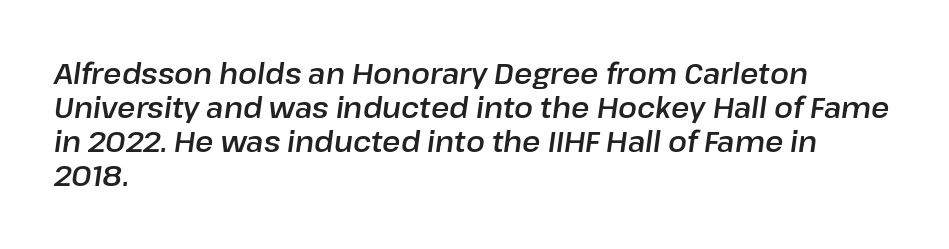
The image shows 28 px text type, italic (leaning right); set left-aligned, line spacing 1.21x, normal letter spacing, not underlined; low stroke contrast and a medium x-height.
